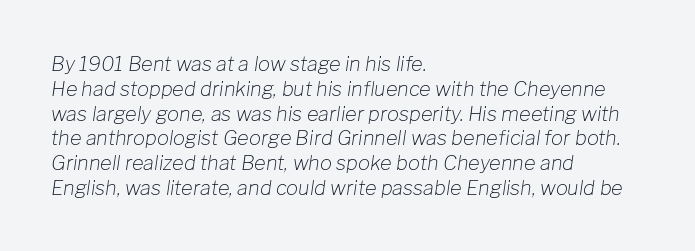
Honestly, there is no underline to notice here at all. Letters have the restrained weight of plain body copy at most. The lines are quadded left. Caption: standard tracking, unaltered.
